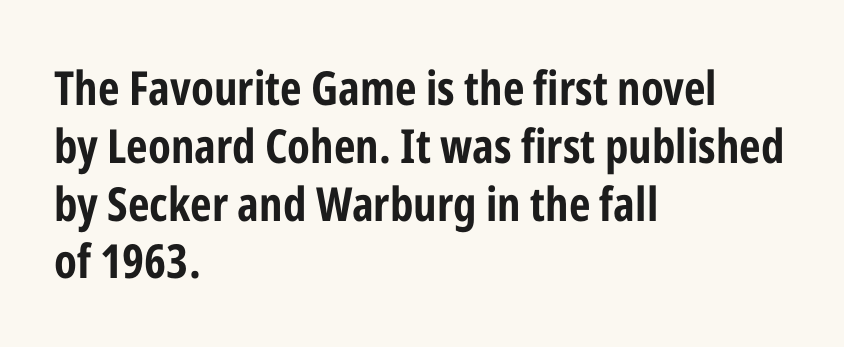
Q: Is the text bold? A: Yes.
Q: Is the text italic (slanted)? A: No, it is upright.
Q: Is the typeface a serif or a sans-serif typeface? A: Sans-serif.
Q: Is the text underlined? A: No.
Q: How is the paragraph aligned? A: Left-aligned.
Q: Is the spacing between letters normal or unusually wide? A: Normal.
Q: Width (condensed, normal, or wide)? A: Condensed.
Q: Stroke contrast? A: Low.
Q: x-height? A: Medium.
Q: Monospaced? A: No.
